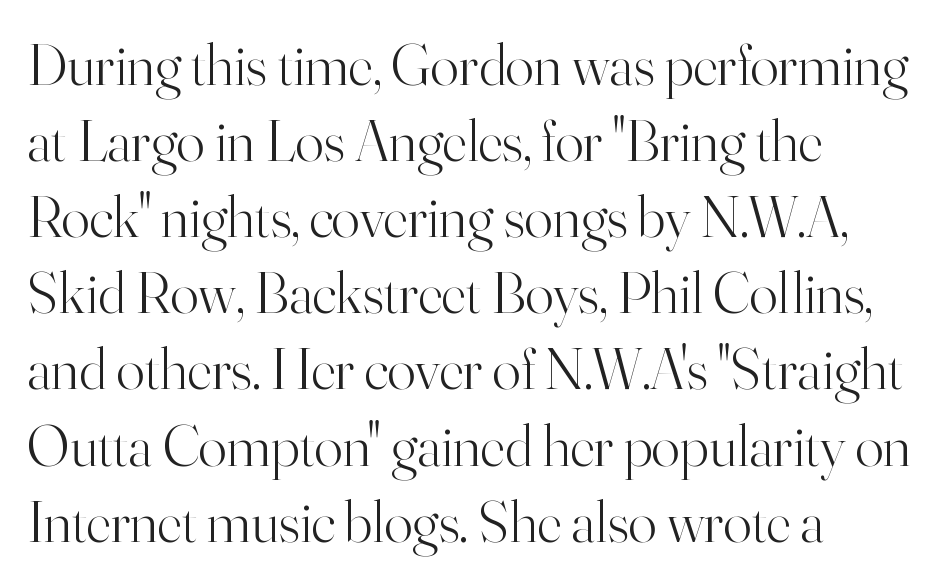
The compositor pushed each line to the left boundary. No italicization has been applied; the sample stays upright. The characters are drawn with everyday or finer stroke widths. A bare baseline throughout the passage.
